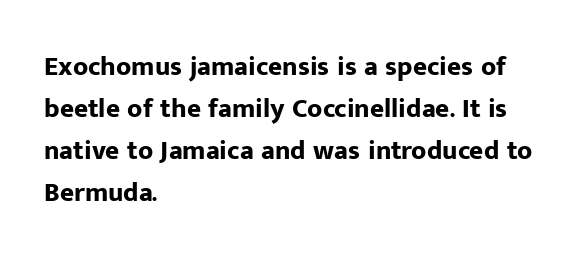
The image shows 27 px bold type, upright; set left-aligned, normal line spacing (1.56x), normal letter spacing, not underlined.
